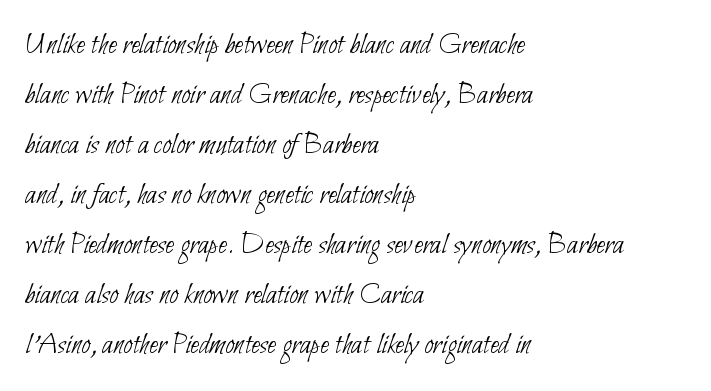
{"serif": "no", "bold": "no", "weight": "thin", "width": "condensed", "stroke_contrast": "low", "x_height": "small", "monospaced": "no", "underline": "no", "align": "left", "line_spacing": "normal", "line_spacing_ratio": 1.56, "letter_spacing": "normal", "letter_spacing_em": 0.0, "glyph_px": 32}
